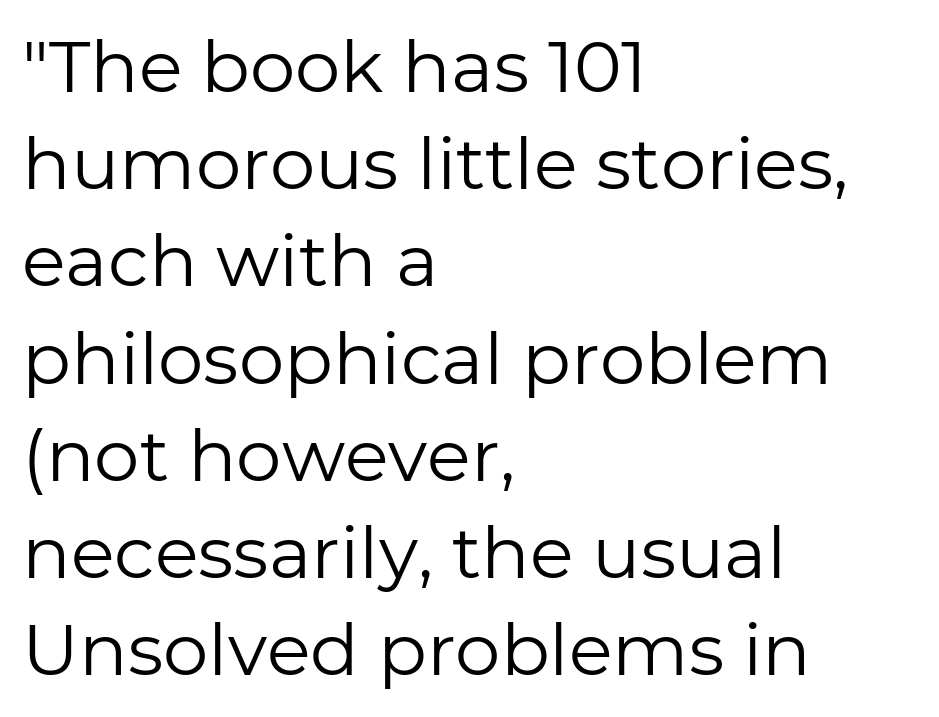
{"serif": "no", "italic": "no", "bold": "no", "weight": "regular", "width": "normal", "stroke_contrast": "low", "x_height": "medium", "monospaced": "no", "underline": "no", "align": "left", "line_spacing": "normal", "line_spacing_ratio": 1.35, "letter_spacing": "normal", "letter_spacing_em": 0.0, "glyph_px": 72}
